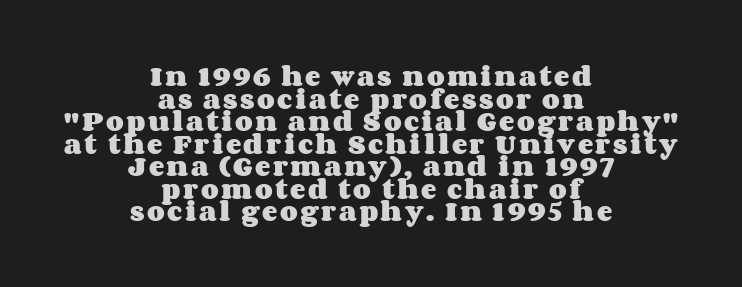
The image shows 23 px bold type, upright; set centered, tight line spacing (0.98x), not underlined.
